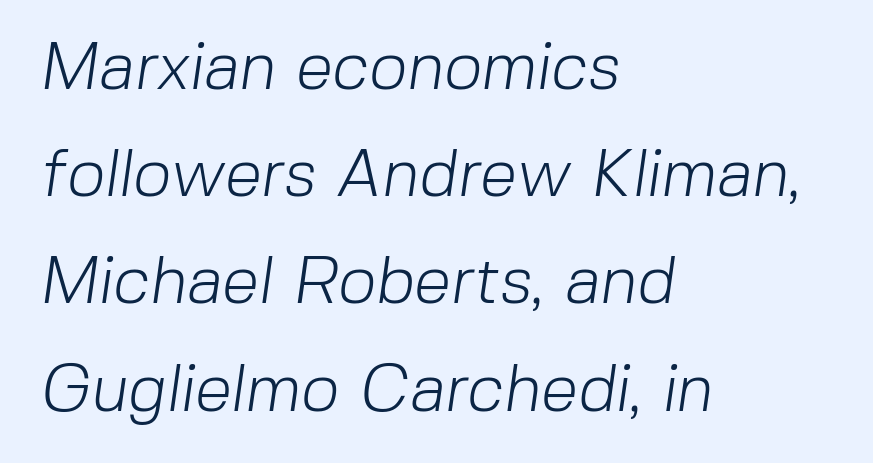
I'd call this a sans setting — the letters go barefoot. Reading down the block, your eye returns to a fixed left position each line. Standard letterfit; no display-style spreading of the glyphs. A typesetter would call this proportional, since set widths differ per character.
